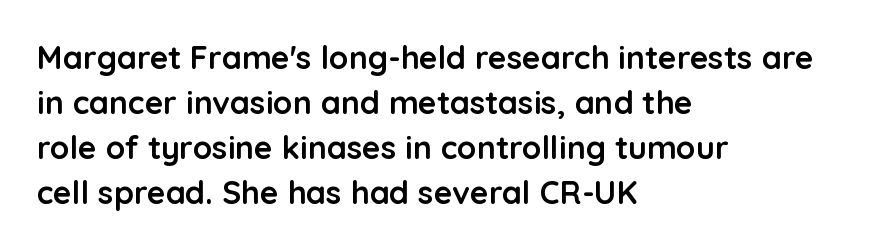
The image shows 32 px semibold sans-serif type, upright; set left-aligned, normal line spacing (1.41x), normal letter spacing, not underlined; low stroke contrast and a medium x-height.
